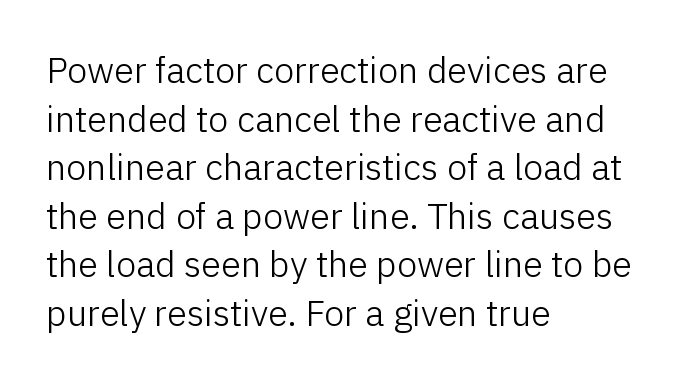
The image shows 36 px light sans-serif type, upright; set left-aligned, normal line spacing (1.35x), normal letter spacing, not underlined; low stroke contrast and a medium x-height.
